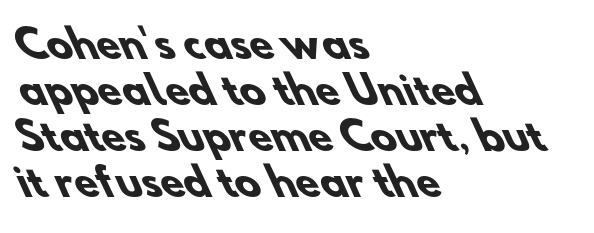
Q: Is the text bold? A: Yes.
Q: Is the typeface a serif or a sans-serif typeface? A: Sans-serif.
Q: Is the text underlined? A: No.
Q: How is the paragraph aligned? A: Left-aligned.
Q: Is the spacing between letters normal or unusually wide? A: Normal.
Q: Width (condensed, normal, or wide)? A: Normal.
Q: Stroke contrast? A: Low.
Q: x-height? A: Small.
Q: Monospaced? A: No.
